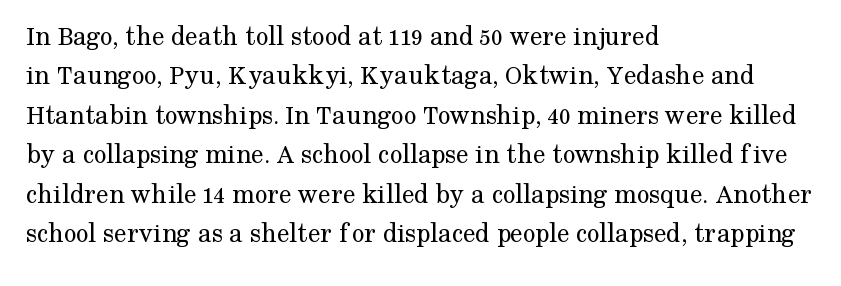
The image shows 28 px regular-weight serif type, upright; set left-aligned, normal line spacing (1.41x), normal letter spacing, not underlined; medium stroke contrast and a medium x-height.
